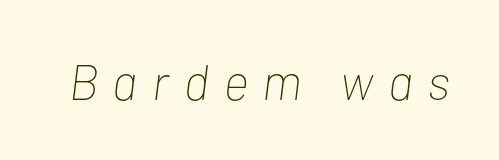
Decoration check: the copy has no underline. The specimen reads as italic at a glance. Weight class: somewhere from thin through regular. Does extra space separate the letters? Yes, quite a lot of it. The letters advance in unequal steps, a hallmark of proportional type.
